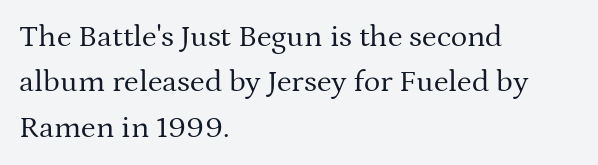
Compared with a typical body face, this is equally light or lighter still. The passage shown stacks its lines at a standard gap. Little horizontal feet cap the strokes, marking this as serif type. Do the characters align in a grid? No, the font is proportional. The setting favours the left margin, as ordinary paragraphs usually do.
